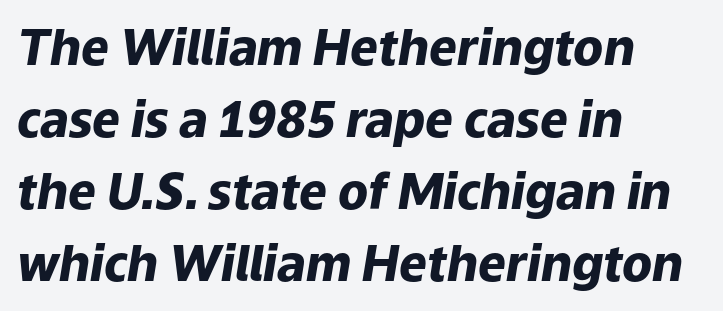
Alignment: flush left. Each word holds together tightly as a unit, with standard inter-letter gaps. Plain, unruled lines of type. The characters look thick and weighty, a clear bold. Varying glyph widths throughout — classic text-font behaviour.
